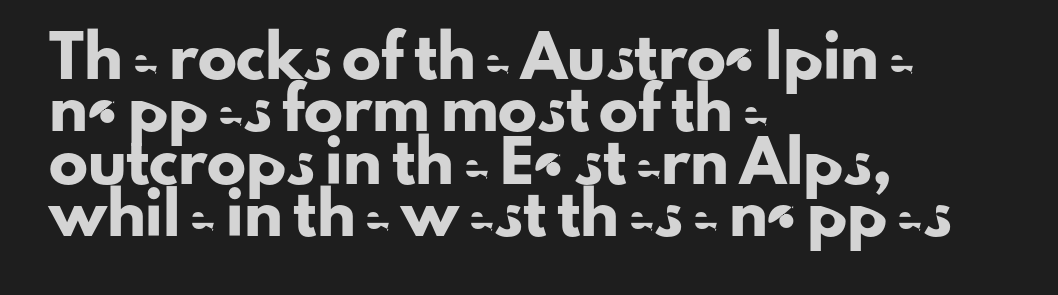
This rendering uses left alignment, leaving the right contour irregular. These lines sit exactly where default settings would place them. This rendering employs a face without finishing strokes, i.e., a sans-serif. The rendering uses natural spacing where letterforms have individual widths. Inter-character spacing is left at the font's built-in metrics.
